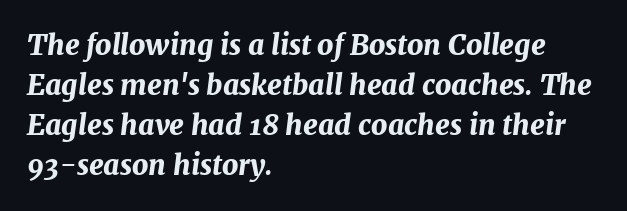
Q: Is the text bold? A: Yes.
Q: Is the text italic (slanted)? A: Yes, it leans right by about 7 degrees.
Q: Is the text underlined? A: No.
Q: How is the paragraph aligned? A: Left-aligned.
Q: Is the spacing between letters normal or unusually wide? A: Normal.
Q: Is the spacing between lines tight, normal or loose? A: Normal.
Q: Width (condensed, normal, or wide)? A: Normal.
Q: Stroke contrast? A: Medium.
Q: x-height? A: Medium.
Q: Monospaced? A: No.
